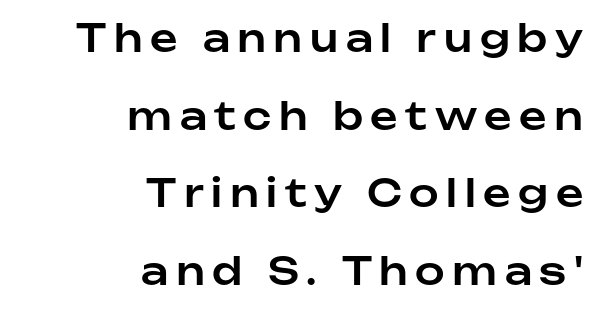
Successive baselines arrive slowly, with a big drop between each. Lines of text with bare space underneath. One-word summary of the alignment: right. The characters display no serif detailing; their extremities are plain.
